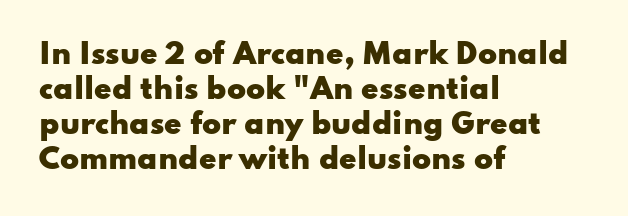
{"serif": "no", "italic": "no", "bold": "yes", "weight": "heavy", "width": "wide", "stroke_contrast": "low", "x_height": "small", "monospaced": "no", "underline": "no", "align": "left", "line_spacing": "normal", "line_spacing_ratio": 1.25, "letter_spacing": "normal", "letter_spacing_em": 0.0, "glyph_px": 28}
